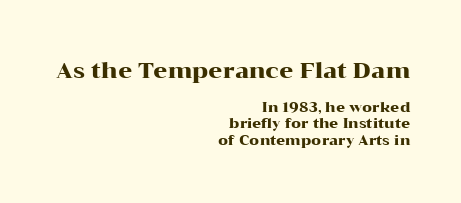
Q: Is the text italic (slanted)? A: No, it is upright.
Q: Is the text underlined? A: No.
Q: How is the paragraph aligned? A: Right-aligned.
Q: Is the spacing between letters normal or unusually wide? A: Normal.
Q: Which block of text is set in a larger size, the first (top) or the second (bottom)? A: The first (top) one.
